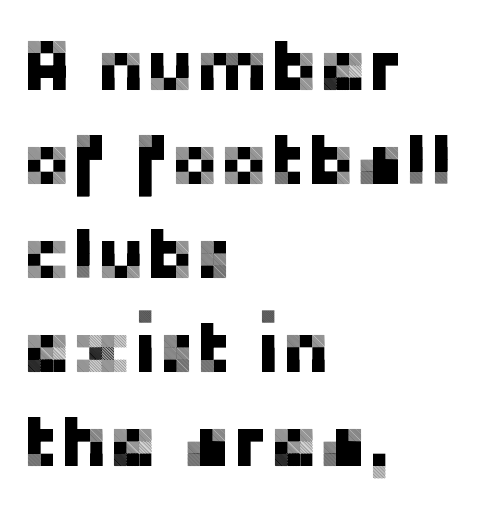
The image shows 74 px sans-serif type, upright; set left-aligned, normal line spacing (1.27x), normal letter spacing, not underlined; low stroke contrast and a medium x-height.
